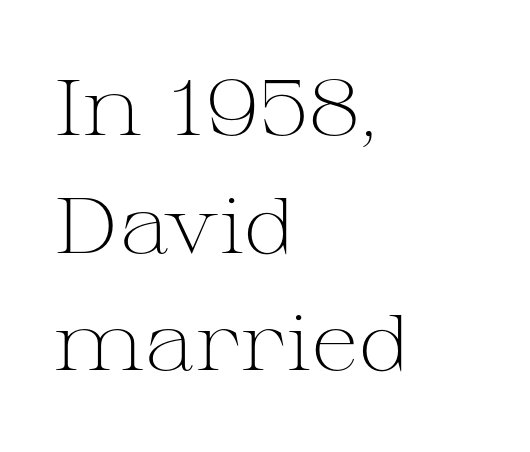
The image shows 79 px light, wide serif type, upright; set left-aligned, normal line spacing (1.49x), normal letter spacing, not underlined; medium stroke contrast and a medium x-height.
